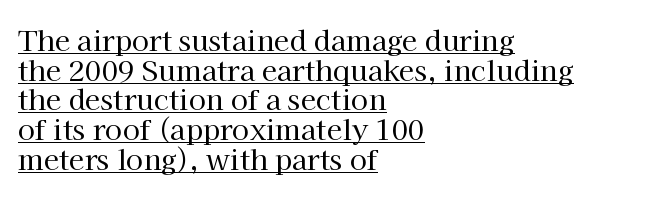
The image shows 28 px regular-weight serif type, upright; set left-aligned, tight line spacing (1.06x), normal letter spacing, underlined; high stroke contrast and a medium x-height.
